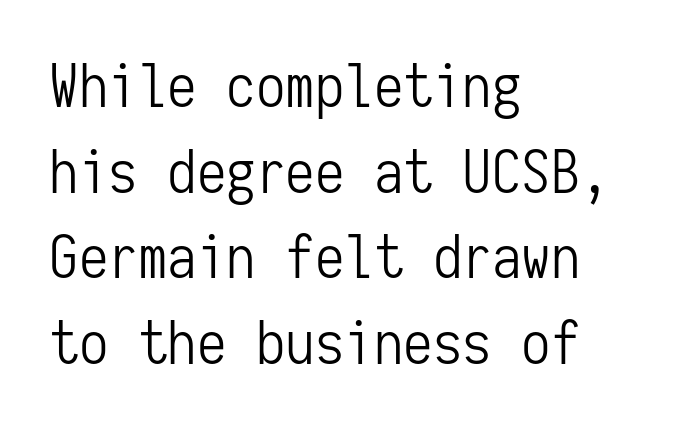
I'd call this a sans setting — the letters go barefoot. The rendering keeps characters at their native spacing. A typesetter would call this monospace, since all characters share one set width. Reading down the block, your eye returns to a fixed left position each line.
